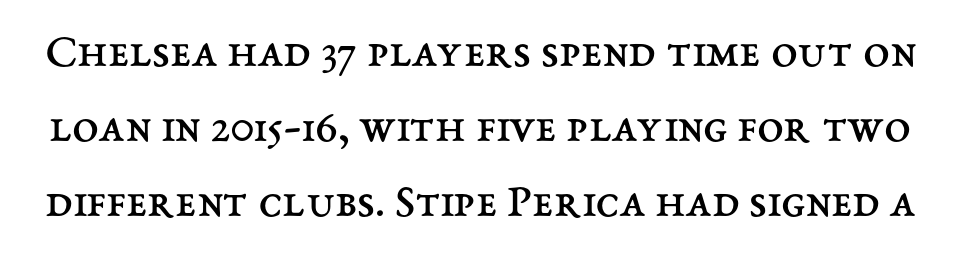
Every character sits straight up, as roman type does. Check the space under the baseline: it is left empty. Evenly set lines give the paragraph a standard silhouette. The rendering uses natural spacing where letterforms have individual widths.
